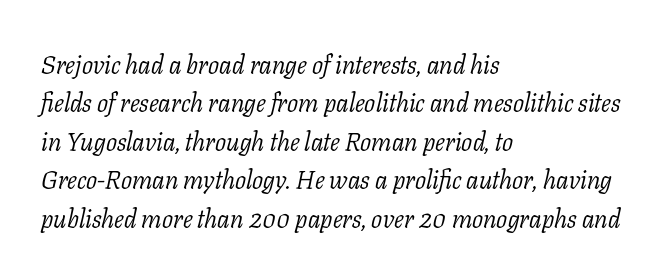
{"italic": "yes", "lean": "right", "slant_degrees": 11, "bold": "no", "underline": "no", "align": "left", "line_spacing": "normal", "line_spacing_ratio": 1.48, "letter_spacing": "normal", "letter_spacing_em": 0.0, "glyph_px": 26}
